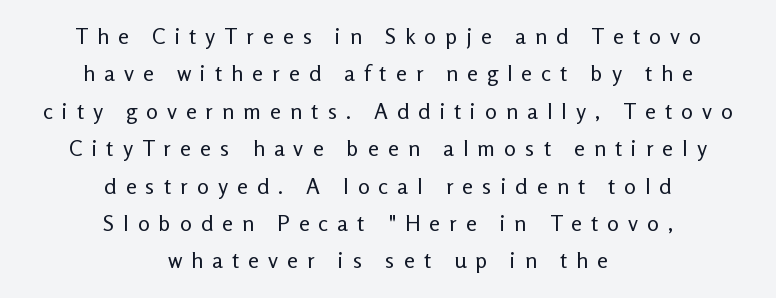
The image shows 22 px text type, upright; set centered, normal line spacing (1.7x), unusually wide letter spacing (+0.41 em), not underlined.
